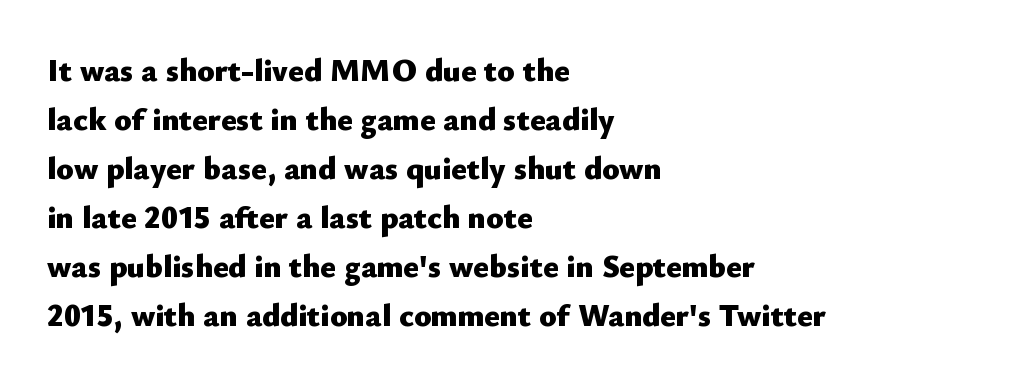
Q: Is the text bold? A: Yes.
Q: Is the text italic (slanted)? A: No, it is upright.
Q: Is the typeface a serif or a sans-serif typeface? A: Sans-serif.
Q: Is the text underlined? A: No.
Q: How is the paragraph aligned? A: Left-aligned.
Q: Is the spacing between letters normal or unusually wide? A: Normal.
Q: Is the spacing between lines tight, normal or loose? A: Normal.
Q: Width (condensed, normal, or wide)? A: Normal.
Q: Stroke contrast? A: Low.
Q: x-height? A: Small.
Q: Monospaced? A: No.
